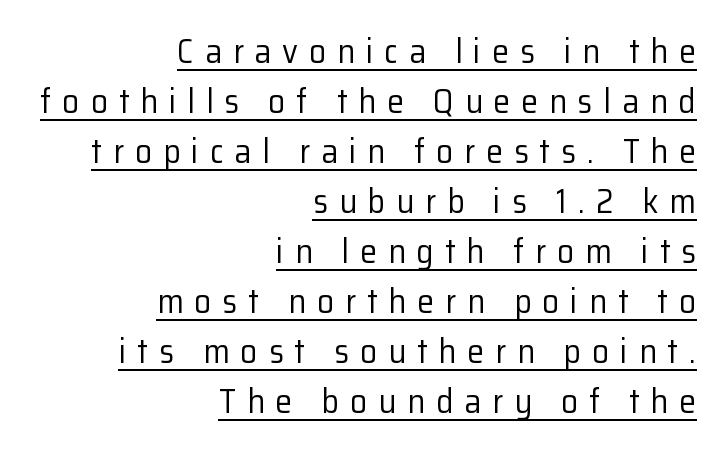
Q: Is the text bold? A: No.
Q: Is the text italic (slanted)? A: No, it is upright.
Q: Is the typeface a serif or a sans-serif typeface? A: Sans-serif.
Q: Is the text underlined? A: Yes.
Q: How is the paragraph aligned? A: Right-aligned.
Q: Is the spacing between letters normal or unusually wide? A: Unusually wide.
Q: Is the spacing between lines tight, normal or loose? A: Normal.
Q: Width (condensed, normal, or wide)? A: Normal.
Q: Stroke contrast? A: Low.
Q: x-height? A: Medium.
Q: Monospaced? A: No.
